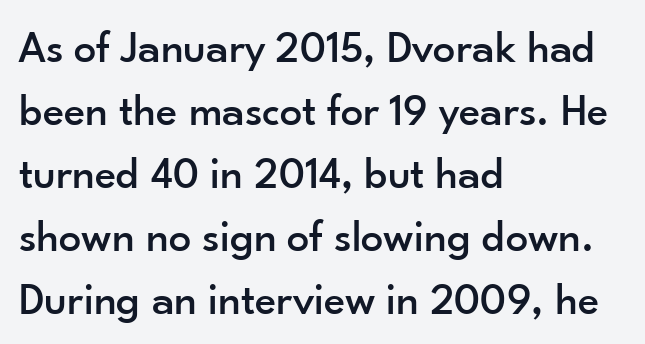
{"serif": "no", "italic": "no", "width": "normal", "stroke_contrast": "low", "x_height": "small", "monospaced": "no", "underline": "no", "align": "left", "line_spacing": "normal", "line_spacing_ratio": 1.4, "letter_spacing": "normal", "letter_spacing_em": 0.0, "glyph_px": 45}
